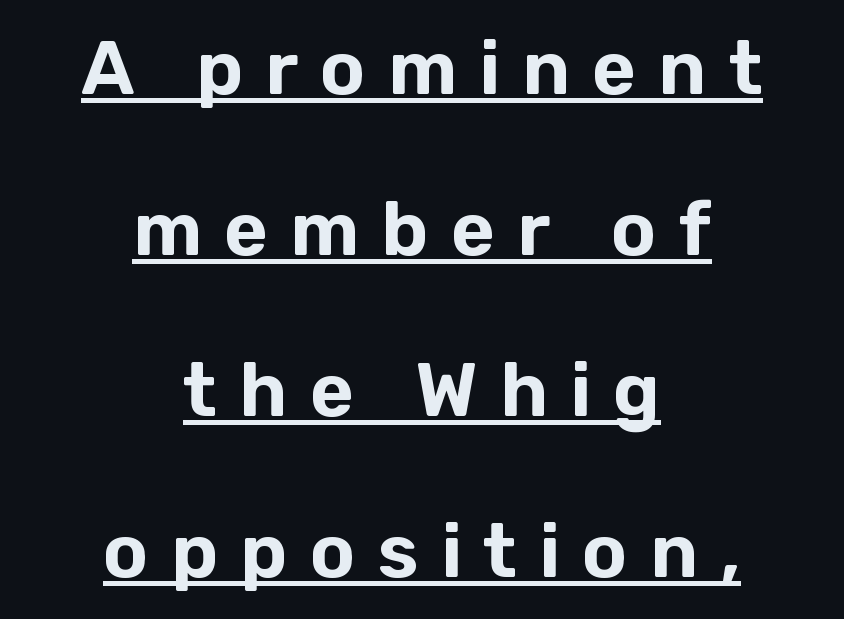
The letters advance in unequal steps, a hallmark of proportional type. Are there feet on the stems? There aren't — it's a sans. This sample uses expanded letter spacing, leaving extra air between glyphs. This sample carries an underscore along the baseline area. The specimen reads as upright at a glance.
